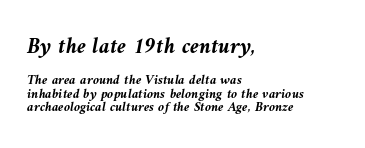
Q: Is the text bold? A: Yes.
Q: Is the text italic (slanted)? A: Yes, it leans left by about 10 degrees.
Q: Is the text underlined? A: No.
Q: How is the paragraph aligned? A: Left-aligned.
Q: Is the spacing between letters normal or unusually wide? A: Normal.
Q: Is the spacing between lines tight, normal or loose? A: Tight.
Q: Which block of text is set in a larger size, the first (top) or the second (bottom)? A: The first (top) one.
